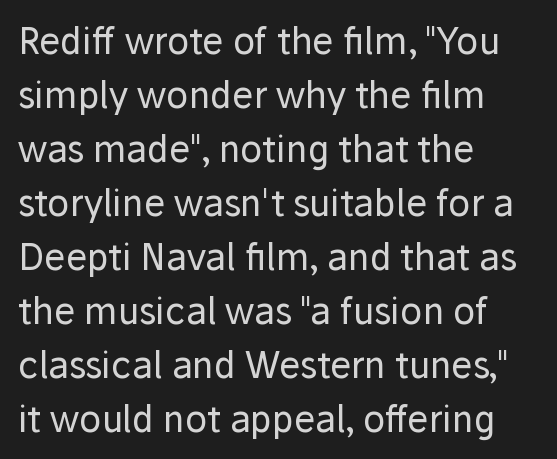
Q: Is the text bold? A: No.
Q: Is the text italic (slanted)? A: No, it is upright.
Q: Is the typeface a serif or a sans-serif typeface? A: Sans-serif.
Q: Is the text underlined? A: No.
Q: How is the paragraph aligned? A: Left-aligned.
Q: Is the spacing between letters normal or unusually wide? A: Normal.
Q: Is the spacing between lines tight, normal or loose? A: Normal.
Q: Width (condensed, normal, or wide)? A: Normal.
Q: Stroke contrast? A: Low.
Q: x-height? A: Medium.
Q: Monospaced? A: No.
